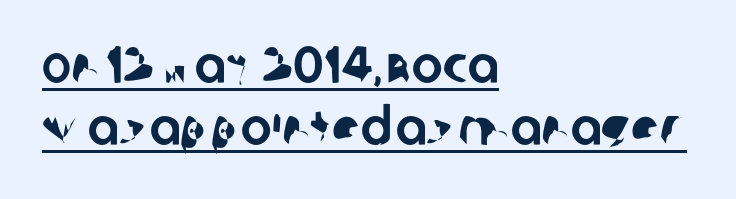
The image shows 52 px sans-serif type; set left-aligned, line spacing 1.19x, normal letter spacing, underlined; low stroke contrast and a large x-height.
